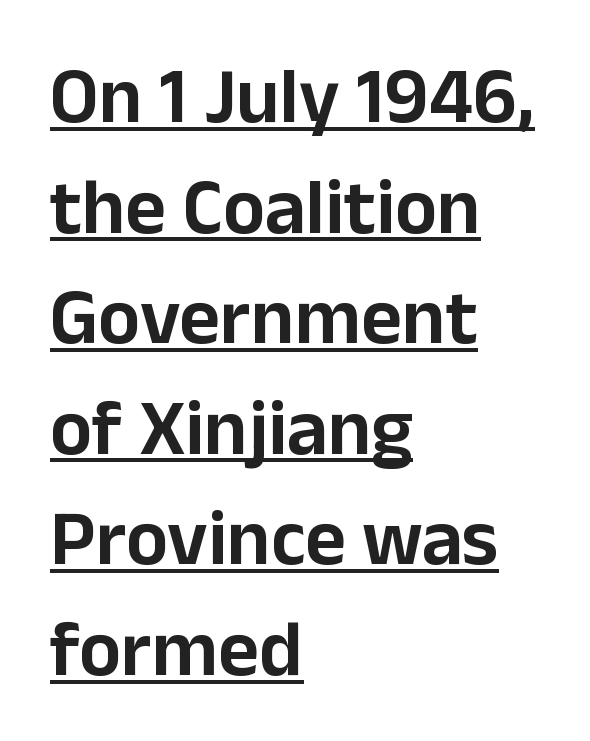
Each letter keeps its own natural width here, so spacing adapts to shape. No extra tracking has been applied to these lines. A baseline rule has been typeset under these characters. You can tell from the bare stems that sans-serif type was used. The specimen reads as upright at a glance.
